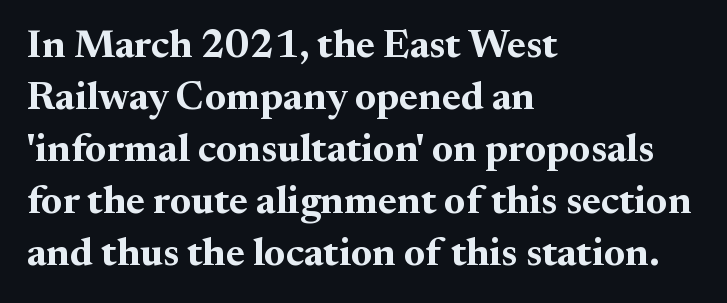
Q: Is the text bold? A: Yes.
Q: Is the text italic (slanted)? A: No, it is upright.
Q: Is the typeface a serif or a sans-serif typeface? A: Serif.
Q: Is the text underlined? A: No.
Q: How is the paragraph aligned? A: Left-aligned.
Q: Is the spacing between letters normal or unusually wide? A: Normal.
Q: Is the spacing between lines tight, normal or loose? A: Normal.
Q: Width (condensed, normal, or wide)? A: Normal.
Q: Stroke contrast? A: Medium.
Q: x-height? A: Small.
Q: Monospaced? A: No.
